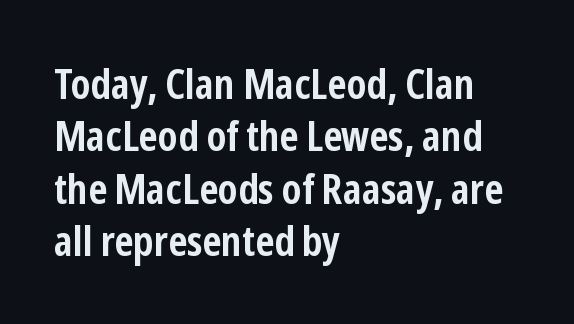
Q: Is the text bold? A: Yes.
Q: Is the text italic (slanted)? A: No, it is upright.
Q: Is the typeface a serif or a sans-serif typeface? A: Sans-serif.
Q: Is the text underlined? A: No.
Q: How is the paragraph aligned? A: Left-aligned.
Q: Is the spacing between letters normal or unusually wide? A: Normal.
Q: Is the spacing between lines tight, normal or loose? A: Normal.
Q: Width (condensed, normal, or wide)? A: Condensed.
Q: Stroke contrast? A: Low.
Q: x-height? A: Medium.
Q: Monospaced? A: No.
